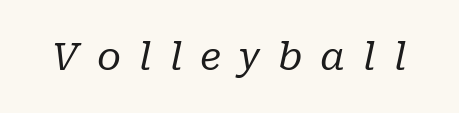
Q: Is the text bold? A: No.
Q: Is the text italic (slanted)? A: Yes, it leans right by about 10 degrees.
Q: Is the typeface a serif or a sans-serif typeface? A: Serif.
Q: Is the text underlined? A: No.
Q: Is the spacing between letters normal or unusually wide? A: Unusually wide.
Q: Width (condensed, normal, or wide)? A: Normal.
Q: Stroke contrast? A: Low.
Q: x-height? A: Medium.
Q: Monospaced? A: No.
